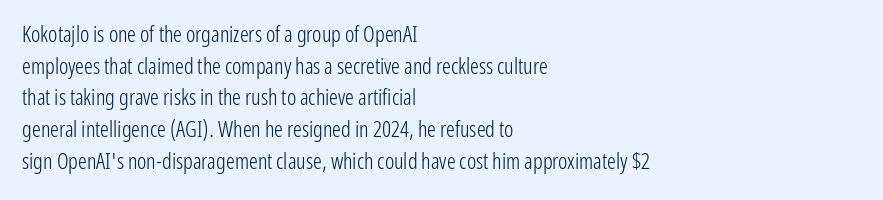
The image shows 22 px text type, upright; set left-aligned, normal line spacing (1.44x), normal letter spacing, not underlined.
